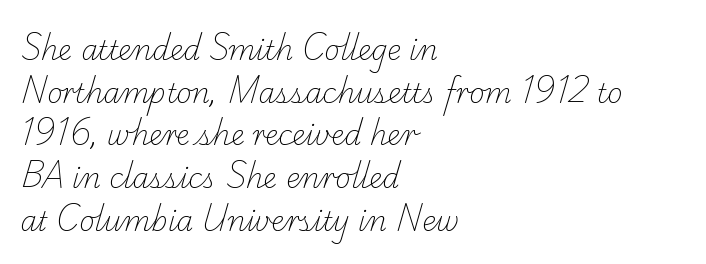
Q: Is the text bold? A: No.
Q: Is the text underlined? A: No.
Q: How is the paragraph aligned? A: Left-aligned.
Q: Is the spacing between letters normal or unusually wide? A: Normal.
Q: Is the spacing between lines tight, normal or loose? A: Normal.
